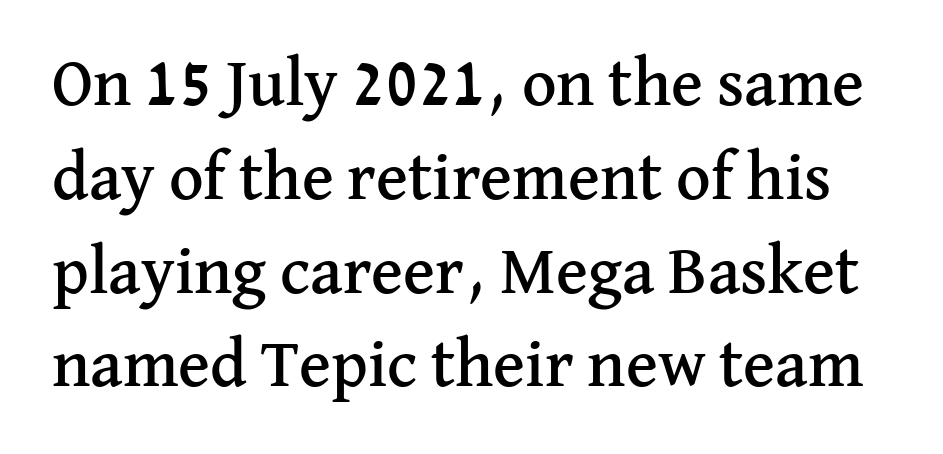
{"serif": "yes", "italic": "no", "width": "normal", "stroke_contrast": "medium", "x_height": "medium", "monospaced": "no", "underline": "no", "line_spacing": "normal", "line_spacing_ratio": 1.4, "letter_spacing": "normal", "letter_spacing_em": 0.0, "glyph_px": 67}
